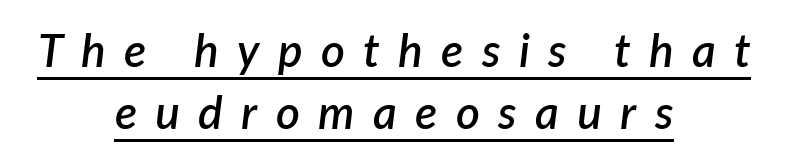
The face used here appears with an underline applied. One glance says typical: line gaps are just what's usual. The face used here is proportionally spaced, like ordinary book or web type. The paragraph has two soft edges and a firm central axis. Quick note: italic.
